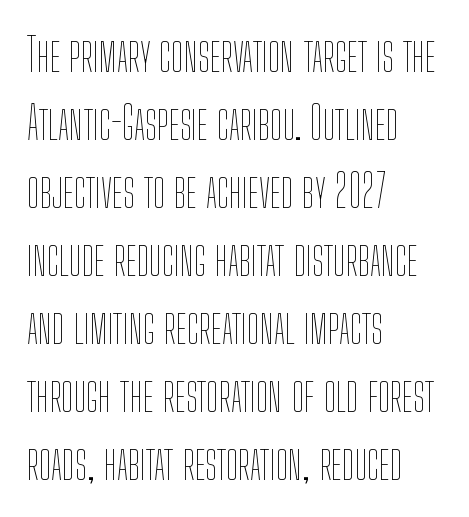
Q: Is the text bold? A: No.
Q: Is the text italic (slanted)? A: No, it is upright.
Q: Is the text underlined? A: No.
Q: How is the paragraph aligned? A: Left-aligned.
Q: Is the spacing between letters normal or unusually wide? A: Normal.
Q: Is the spacing between lines tight, normal or loose? A: Normal.
Q: Width (condensed, normal, or wide)? A: Condensed.
Q: Stroke contrast? A: Low.
Q: x-height? A: Medium.
Q: Monospaced? A: No.
